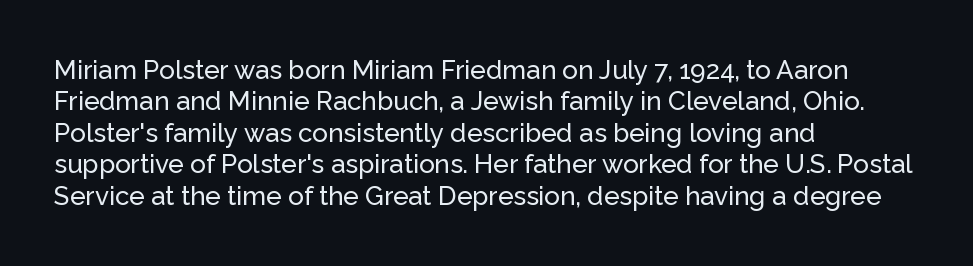
The image shows 26 px text type, upright; set left-aligned, line spacing 1.21x, normal letter spacing, not underlined.
